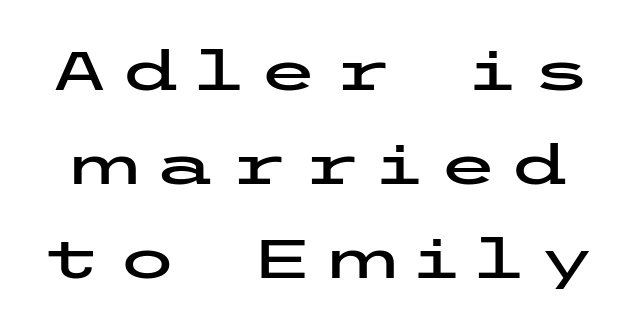
{"serif": "no", "italic": "no", "width": "wide", "stroke_contrast": "low", "x_height": "medium", "underline": "no", "line_spacing_ratio": 1.71, "letter_spacing": "wide", "letter_spacing_em": 0.24, "glyph_px": 55}
